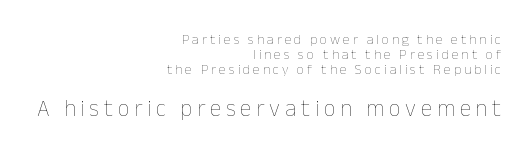
The image shows 23 px text type, upright; set right-aligned, tight line spacing (1.07x), unusually wide letter spacing (+0.21 em), not underlined; the second (bottom) block is 1.64x larger.
